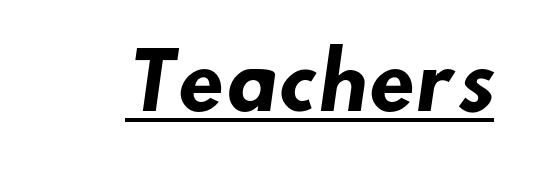
Q: Is the text bold? A: Yes.
Q: Is the typeface a serif or a sans-serif typeface? A: Sans-serif.
Q: Is the text underlined? A: Yes.
Q: Is the spacing between letters normal or unusually wide? A: Normal.
Q: Width (condensed, normal, or wide)? A: Normal.
Q: Stroke contrast? A: Low.
Q: x-height? A: Small.
Q: Monospaced? A: No.
